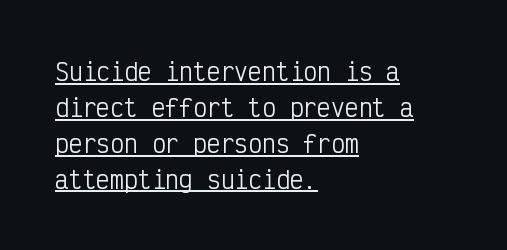
The image shows 23 px text type, upright; set left-aligned, normal line spacing (1.56x), normal letter spacing, underlined.
